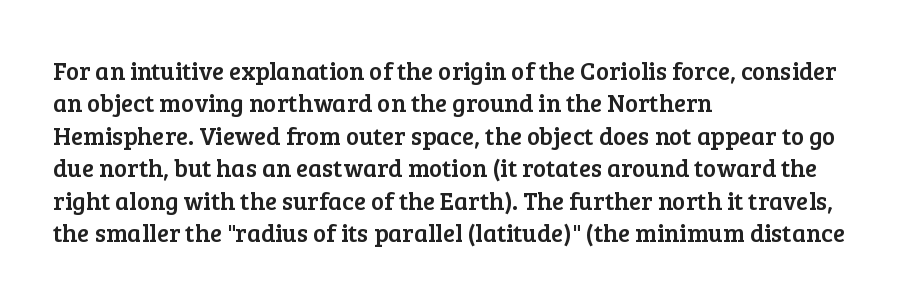
{"italic": "no", "underline": "no", "align": "left", "line_spacing": "normal", "line_spacing_ratio": 1.3, "letter_spacing": "normal", "letter_spacing_em": 0.0, "glyph_px": 25}
